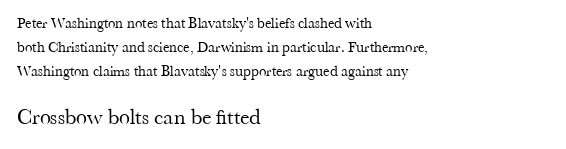
The image shows 22 px text type, upright; set left-aligned, normal line spacing (1.61x), normal letter spacing, not underlined; the second (bottom) block is 1.47x larger.
